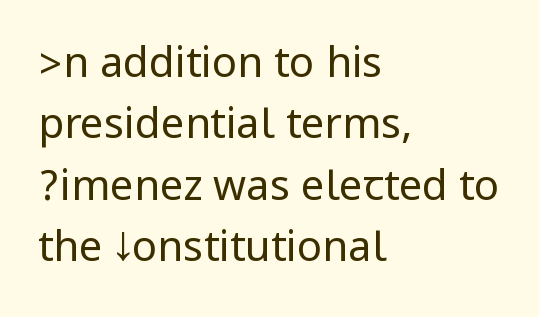
{"serif": "no", "italic": "no", "bold": "no", "weight": "regular", "width": "condensed", "stroke_contrast": "low", "underline": "no", "align": "left", "line_spacing": "normal", "line_spacing_ratio": 1.46, "letter_spacing": "normal", "letter_spacing_em": 0.0, "glyph_px": 42}
